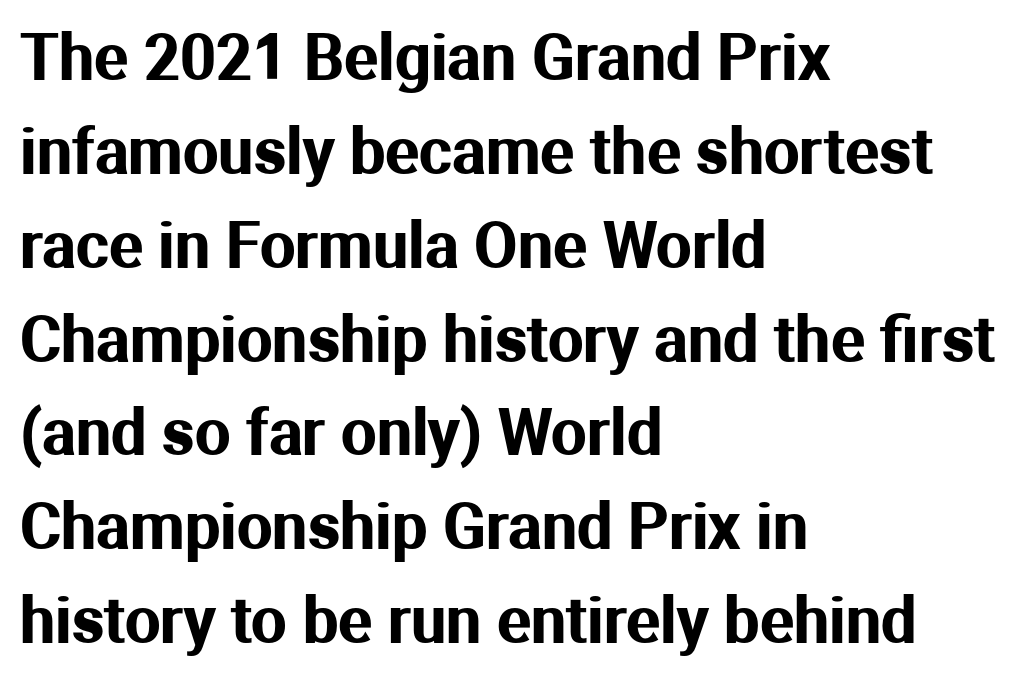
Stroke terminals: plain, sans-serif. Students, observe: this is what conventionally led text looks like. Descender tails drop into unmarked territory. Inter-character spacing is left at the font's built-in metrics. Does the lettering tilt? It doesn't — this is upright.
